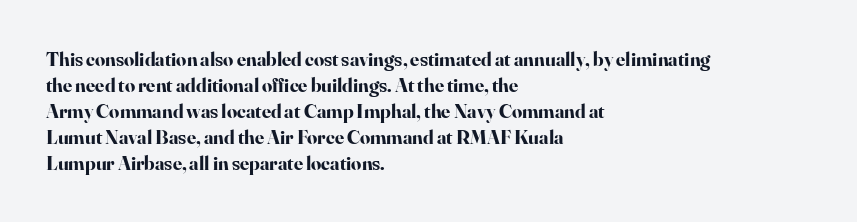
The image shows 20 px bold type, upright; set left-aligned, normal line spacing (1.3x), normal letter spacing, not underlined.
